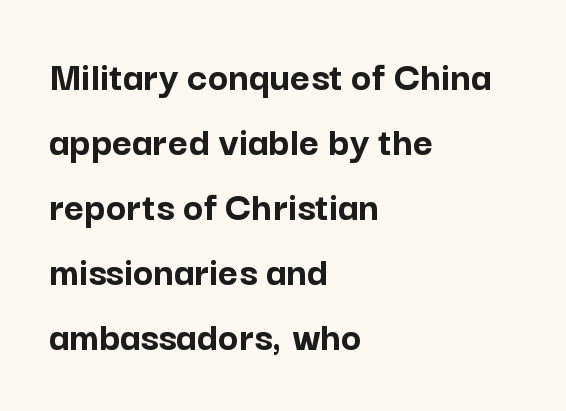
{"serif": "no", "italic": "no", "bold": "yes", "weight": "semibold", "width": "normal", "stroke_contrast": "low", "x_height": "medium", "monospaced": "no", "underline": "no", "align": "left", "line_spacing": "normal", "line_spacing_ratio": 1.51, "letter_spacing": "normal", "letter_spacing_em": 0.0, "glyph_px": 43}
